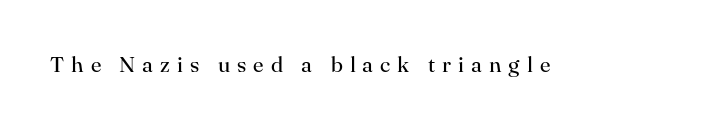
Caption: expanded tracking, letters set apart. Clear beneath every line of the passage. Unlike italic type, these characters show no tilt at all. This is not heavy type; no bold has been used.
